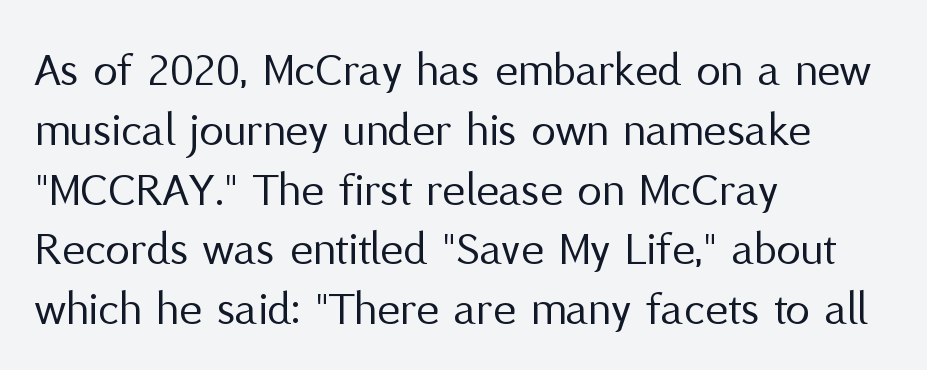
The image shows 49 px regular-weight sans-serif type, upright; set left-aligned, line spacing 1.22x, normal letter spacing, not underlined; medium stroke contrast and a medium x-height.
